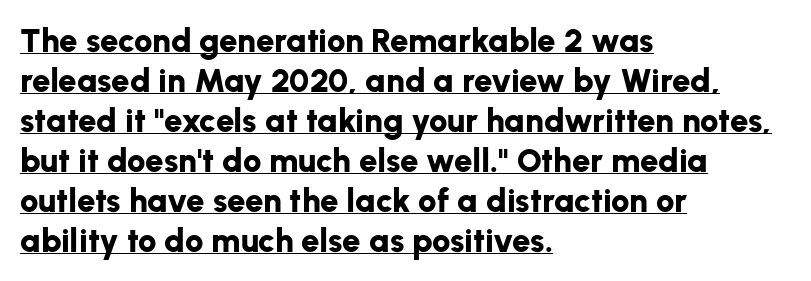
Compared with typical body copy, the letter spacing here is the same. Glance below the letters and you will spot a drawn line. Layout note: lines flush left. Is there any slant? The stems are plumb.
